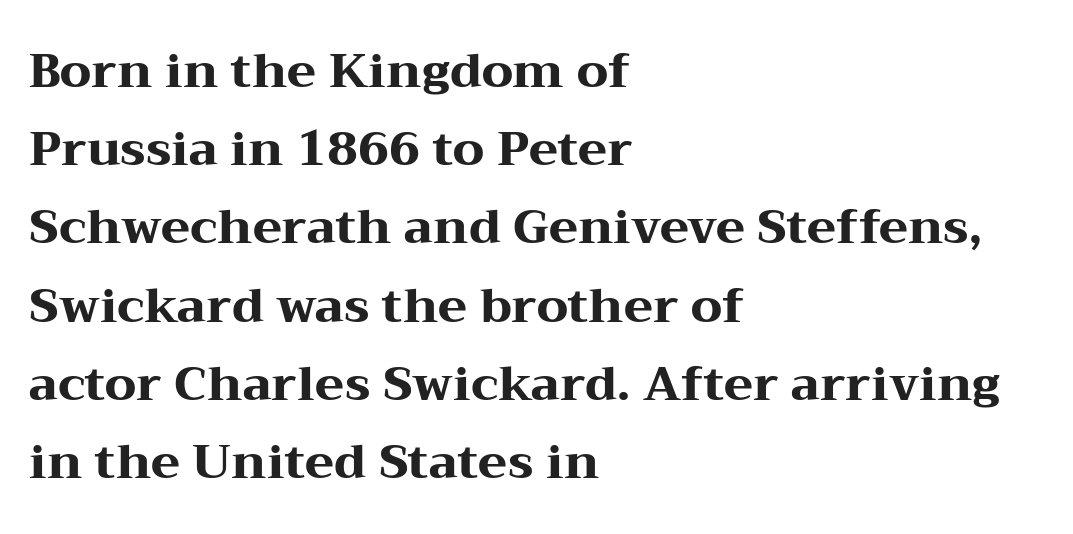
Q: Is the text bold? A: Yes.
Q: Is the text italic (slanted)? A: No, it is upright.
Q: Is the typeface a serif or a sans-serif typeface? A: Serif.
Q: Is the text underlined? A: No.
Q: How is the paragraph aligned? A: Left-aligned.
Q: Is the spacing between letters normal or unusually wide? A: Normal.
Q: Is the spacing between lines tight, normal or loose? A: Normal.
Q: Width (condensed, normal, or wide)? A: Wide.
Q: Stroke contrast? A: Medium.
Q: x-height? A: Medium.
Q: Monospaced? A: No.
